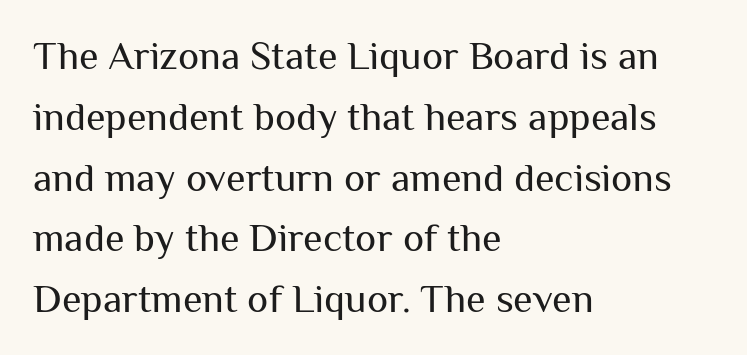
{"serif": "no", "italic": "no", "bold": "no", "weight": "regular", "width": "normal", "stroke_contrast": "medium", "x_height": "medium", "monospaced": "no", "underline": "no", "align": "left", "line_spacing": "normal", "line_spacing_ratio": 1.52, "letter_spacing": "normal", "letter_spacing_em": 0.0, "glyph_px": 40}
